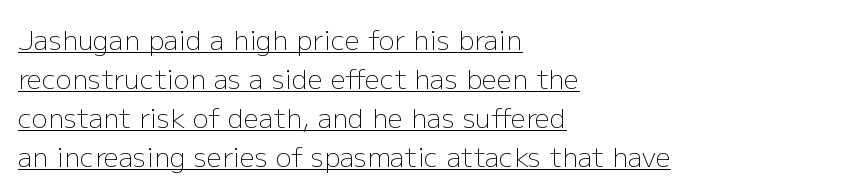
{"italic": "no", "bold": "no", "underline": "yes", "align": "left", "line_spacing": "normal", "line_spacing_ratio": 1.44, "letter_spacing": "normal", "letter_spacing_em": 0.0, "glyph_px": 27}
